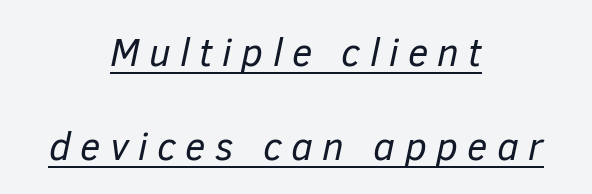
{"italic": "yes", "lean": "right", "slant_degrees": 12, "bold": "no", "weight": "regular", "width": "normal", "stroke_contrast": "low", "x_height": "medium", "monospaced": "no", "underline": "yes", "align": "center", "line_spacing": "loose", "line_spacing_ratio": 2.4, "letter_spacing": "wide", "letter_spacing_em": 0.24, "glyph_px": 39}
